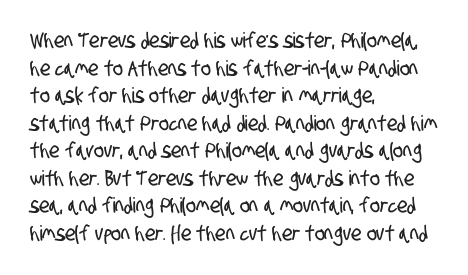
{"underline": "no", "align": "left", "line_spacing": "normal", "line_spacing_ratio": 1.31, "letter_spacing": "normal", "letter_spacing_em": 0.0, "glyph_px": 21}
